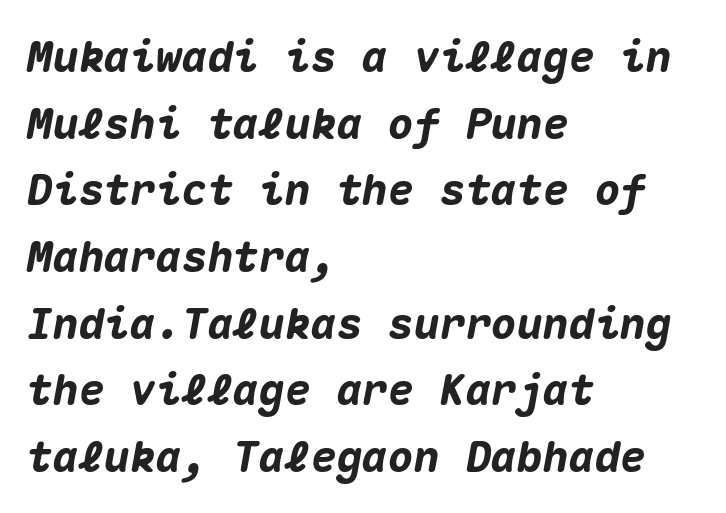
The image shows 43 px heavy type, italic (leaning right), monospaced; set left-aligned, normal line spacing (1.55x), normal letter spacing, not underlined; medium stroke contrast and a medium x-height.
